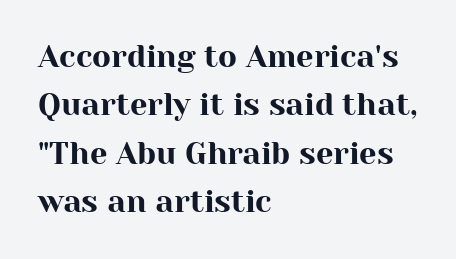
{"serif": "yes", "italic": "no", "width": "normal", "stroke_contrast": "high", "x_height": "medium", "monospaced": "no", "underline": "no", "align": "left", "line_spacing": "normal", "line_spacing_ratio": 1.56, "letter_spacing": "normal", "letter_spacing_em": 0.0, "glyph_px": 31}
